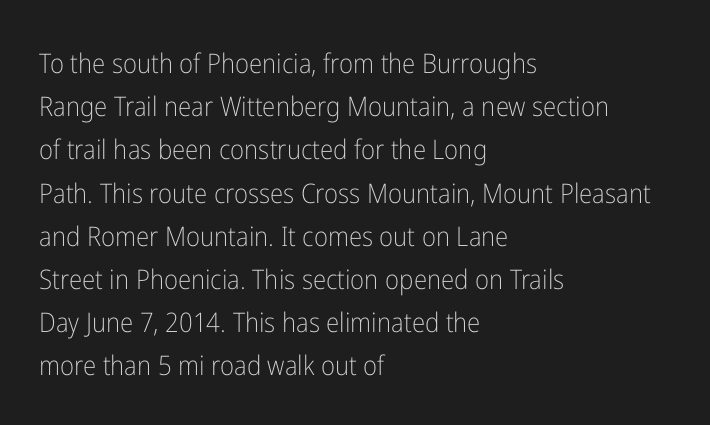
The image shows 27 px text type, upright; set left-aligned, normal line spacing (1.6x), normal letter spacing, not underlined.
